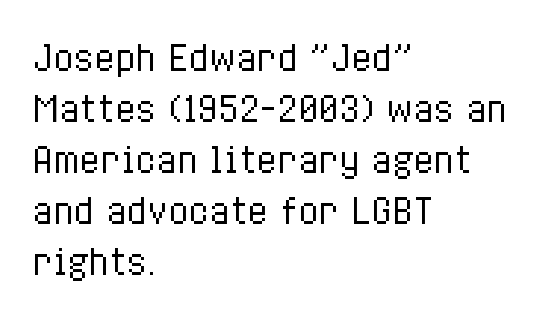
The image shows 34 px regular-weight, condensed type, upright; set left-aligned, normal line spacing (1.5x), normal letter spacing, not underlined; low stroke contrast and a medium x-height.
